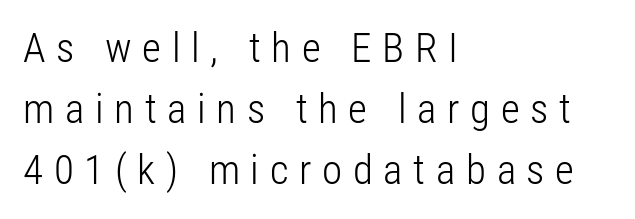
The image shows 41 px light, condensed sans-serif type, upright; set left-aligned, normal line spacing (1.49x), unusually wide letter spacing (+0.26 em), not underlined; low stroke contrast and a medium x-height.
